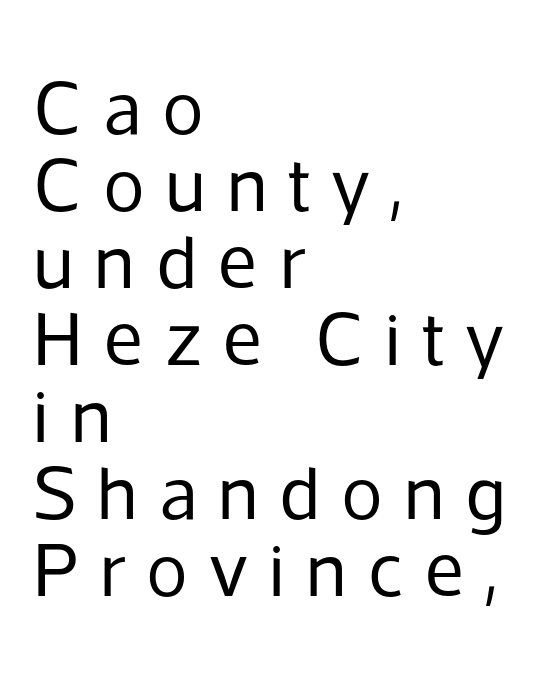
Unlike italic type, these characters show no tilt at all. This is not heavy type; no bold has been used. Baseline-to-baseline distance is barely more than the letter height. The gaps between neighbouring characters are conspicuously large. A typesetter would call this proportional, since set widths differ per character.
